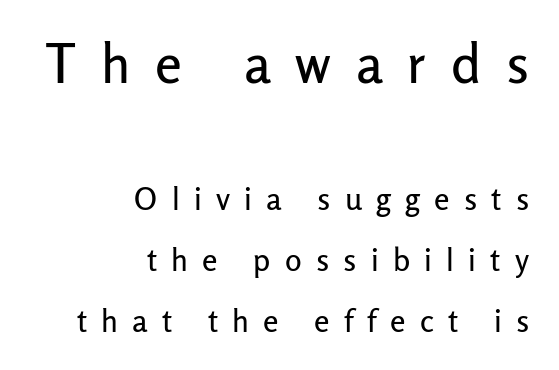
The image shows 54 px sans-serif type, upright; set right-aligned, loose line spacing (1.96x), unusually wide letter spacing (+0.46 em), not underlined; the first (top) block is 1.74x larger; low stroke contrast and a medium x-height.
